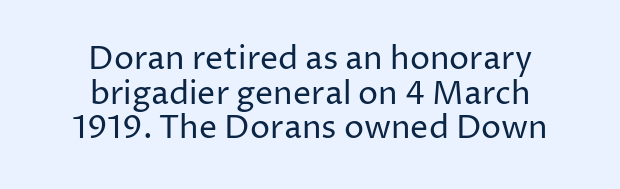
Q: Is the text bold? A: No.
Q: Is the text italic (slanted)? A: No, it is upright.
Q: Is the typeface a serif or a sans-serif typeface? A: Sans-serif.
Q: Is the text underlined? A: No.
Q: How is the paragraph aligned? A: Centered.
Q: Is the spacing between letters normal or unusually wide? A: Normal.
Q: Is the spacing between lines tight, normal or loose? A: Tight.
Q: Width (condensed, normal, or wide)? A: Normal.
Q: Stroke contrast? A: Low.
Q: x-height? A: Medium.
Q: Monospaced? A: No.
